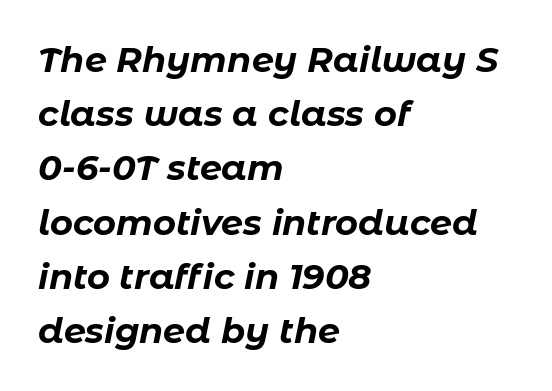
Q: Is the text bold? A: Yes.
Q: Is the text italic (slanted)? A: Yes, it leans right by about 11 degrees.
Q: Is the text underlined? A: No.
Q: How is the paragraph aligned? A: Left-aligned.
Q: Is the spacing between letters normal or unusually wide? A: Normal.
Q: Is the spacing between lines tight, normal or loose? A: Normal.
Q: Width (condensed, normal, or wide)? A: Normal.
Q: Stroke contrast? A: Low.
Q: x-height? A: Medium.
Q: Monospaced? A: No.
